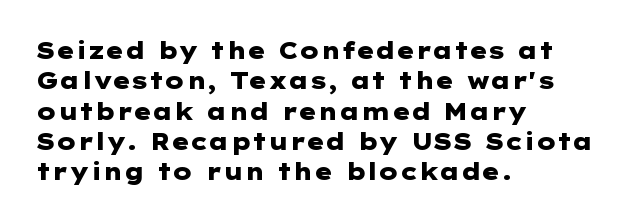
Q: Is the text bold? A: Yes.
Q: Is the text italic (slanted)? A: No, it is upright.
Q: Is the text underlined? A: No.
Q: How is the paragraph aligned? A: Left-aligned.
Q: Is the spacing between letters normal or unusually wide? A: Normal.
Q: Is the spacing between lines tight, normal or loose? A: Normal.
